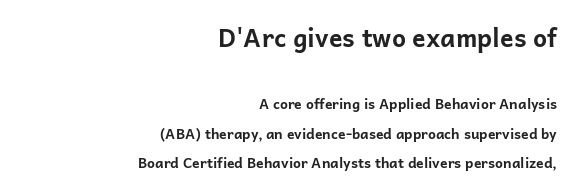
{"italic": "no", "bold": "yes", "underline": "no", "align": "right", "line_spacing": "loose", "line_spacing_ratio": 2.12, "letter_spacing": "normal", "letter_spacing_em": 0.0, "larger_block": "first", "size_ratio": 1.79, "glyph_px": 25}
